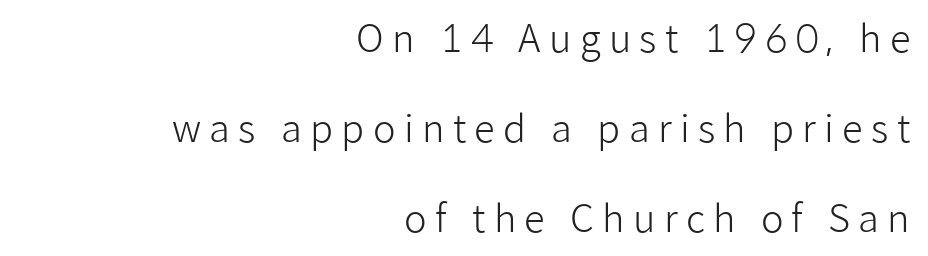
The image shows 38 px light sans-serif type, upright; set right-aligned, loose line spacing (2.37x), unusually wide letter spacing (+0.22 em), not underlined; low stroke contrast and a medium x-height.
